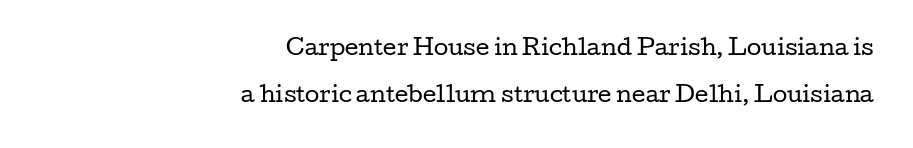
The image shows 21 px text type, upright; set right-aligned, loose line spacing (2.24x), normal letter spacing, not underlined.
